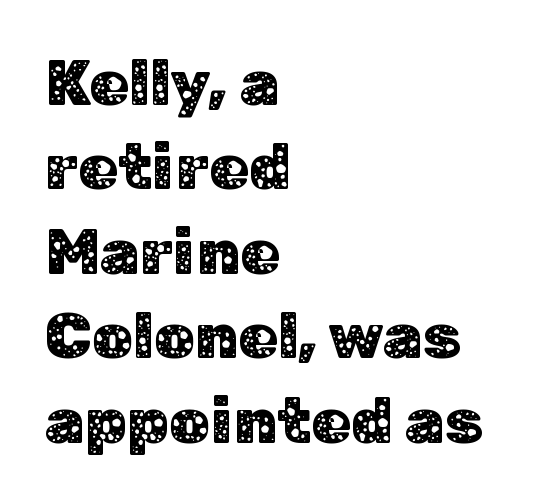
{"serif": "no", "italic": "no", "width": "normal", "stroke_contrast": "low", "x_height": "medium", "monospaced": "no", "underline": "no", "align": "left", "line_spacing": "normal", "line_spacing_ratio": 1.32, "letter_spacing": "normal", "letter_spacing_em": 0.0, "glyph_px": 64}
